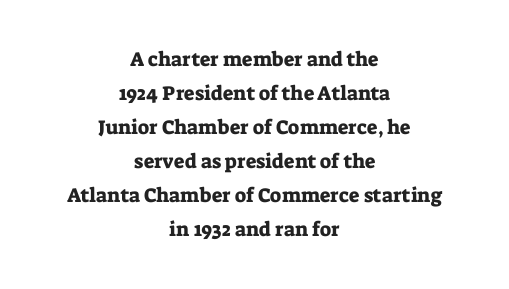
{"italic": "no", "underline": "no", "align": "center", "line_spacing": "normal", "line_spacing_ratio": 1.7, "letter_spacing": "normal", "letter_spacing_em": 0.0, "glyph_px": 20}
